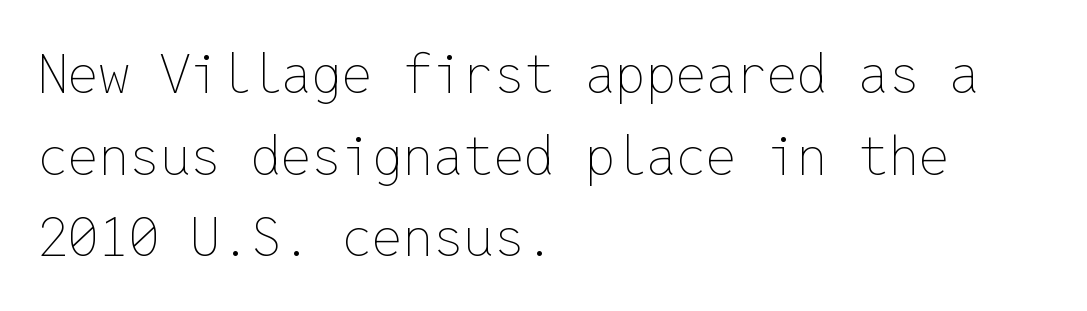
The image shows 54 px thin type, upright, monospaced; set left-aligned, normal line spacing (1.51x), normal letter spacing, not underlined; low stroke contrast and a medium x-height.
